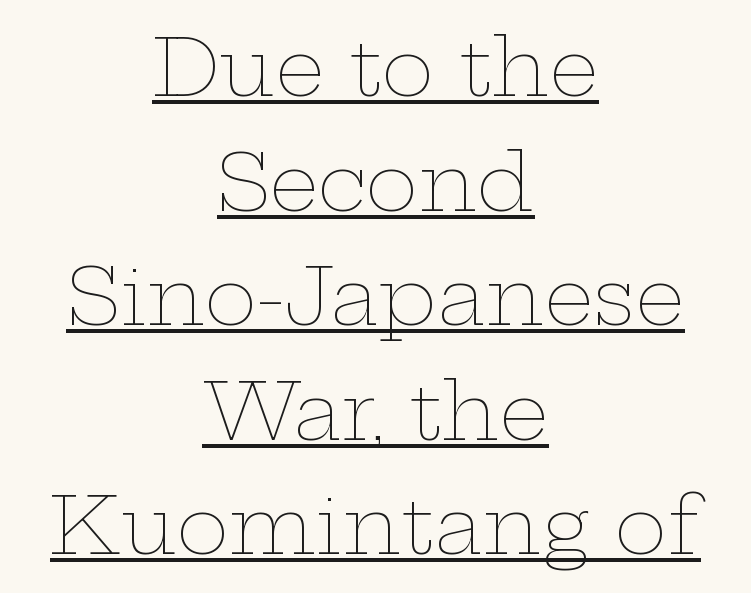
{"italic": "no", "bold": "no", "weight": "thin", "width": "wide", "stroke_contrast": "low", "x_height": "medium", "monospaced": "no", "underline": "yes", "align": "center", "line_spacing": "normal", "line_spacing_ratio": 1.45, "letter_spacing": "normal", "letter_spacing_em": 0.0, "glyph_px": 79}
